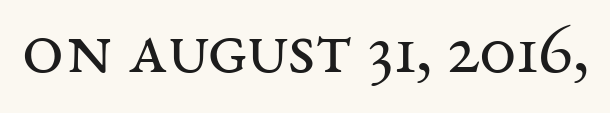
Q: Is the text bold? A: No.
Q: Is the text italic (slanted)? A: No, it is upright.
Q: Is the typeface a serif or a sans-serif typeface? A: Serif.
Q: Is the text underlined? A: No.
Q: Is the spacing between letters normal or unusually wide? A: Normal.
Q: Width (condensed, normal, or wide)? A: Wide.
Q: Stroke contrast? A: Medium.
Q: x-height? A: Large.
Q: Monospaced? A: No.
